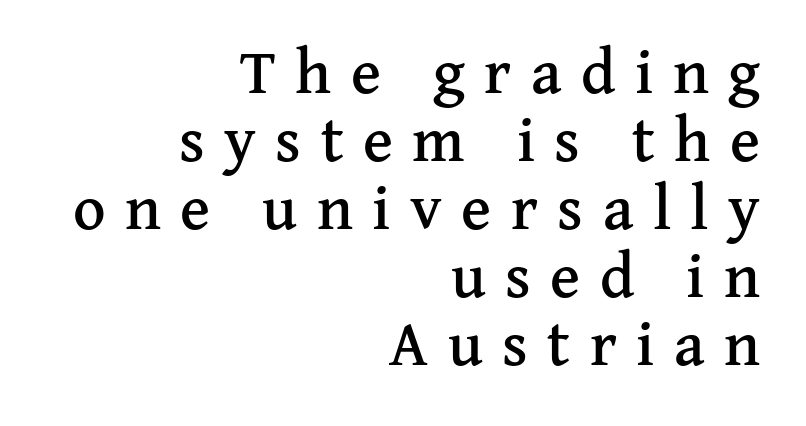
Little horizontal feet cap the strokes, marking this as serif type. Leading is clearly below the norm, producing a dense column. Caption: expanded tracking, letters set apart. Looks like regular typesetting: each glyph gets only the width it needs.
